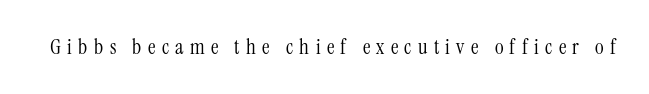
Q: Is the text bold? A: No.
Q: Is the text italic (slanted)? A: No, it is upright.
Q: Is the text underlined? A: No.
Q: Is the spacing between letters normal or unusually wide? A: Unusually wide.
